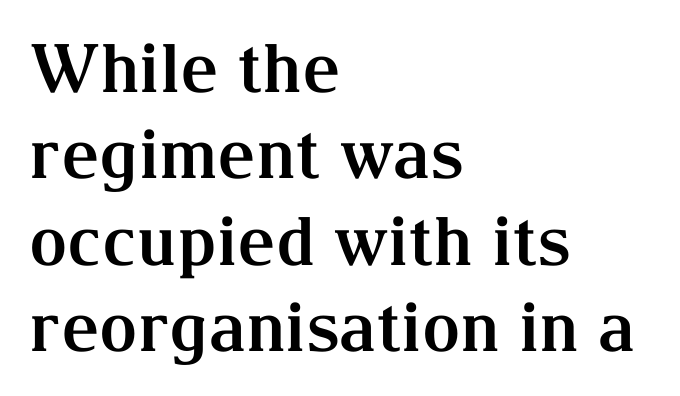
Q: Is the text bold? A: Yes.
Q: Is the text italic (slanted)? A: No, it is upright.
Q: Is the typeface a serif or a sans-serif typeface? A: Serif.
Q: Is the text underlined? A: No.
Q: How is the paragraph aligned? A: Left-aligned.
Q: Is the spacing between letters normal or unusually wide? A: Normal.
Q: Is the spacing between lines tight, normal or loose? A: Normal.
Q: Width (condensed, normal, or wide)? A: Normal.
Q: Stroke contrast? A: Medium.
Q: x-height? A: Medium.
Q: Monospaced? A: No.
